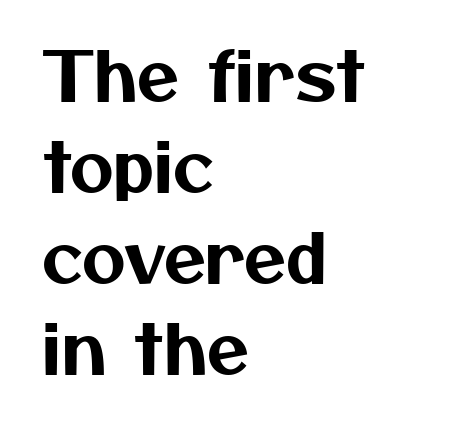
The image shows 68 px sans-serif type; set left-aligned, normal line spacing (1.34x), normal letter spacing, not underlined; medium stroke contrast and a medium x-height.
